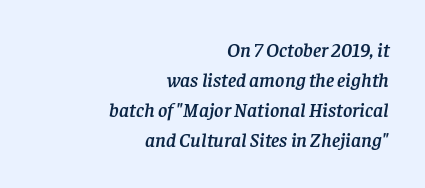
Q: Is the text italic (slanted)? A: Yes, it leans right by about 8 degrees.
Q: Is the text underlined? A: No.
Q: How is the paragraph aligned? A: Right-aligned.
Q: Is the spacing between letters normal or unusually wide? A: Normal.
Q: Is the spacing between lines tight, normal or loose? A: Normal.
